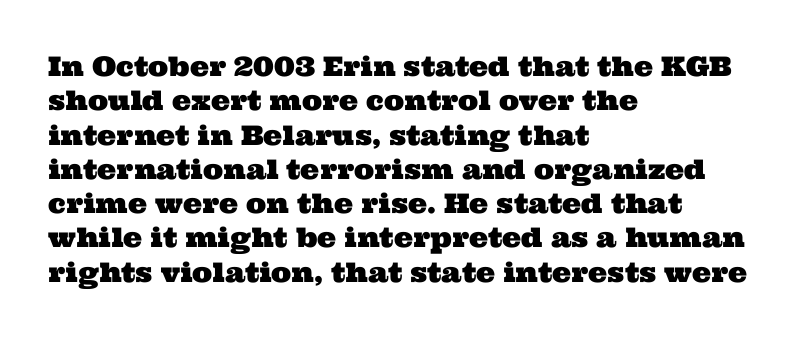
Any mark beneath the type? The region is blank. Horizontal bands of white between lines are of average thickness. The line texture is even and compact thanks to regular tracking. Every row of glyphs begins at an identical x-position on the left.
